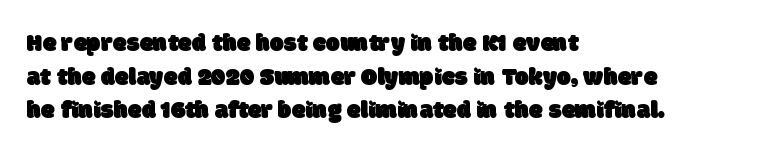
Q: Is the text underlined? A: No.
Q: How is the paragraph aligned? A: Left-aligned.
Q: Is the spacing between letters normal or unusually wide? A: Normal.
Q: Is the spacing between lines tight, normal or loose? A: Normal.
